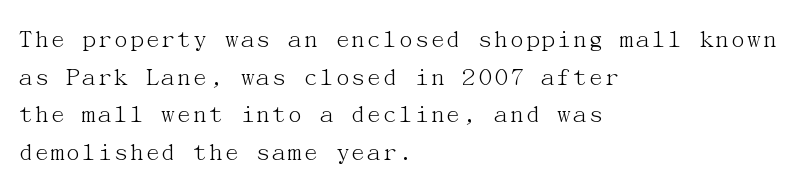
The image shows 27 px text type, upright; set left-aligned, normal line spacing (1.39x), normal letter spacing, not underlined.
